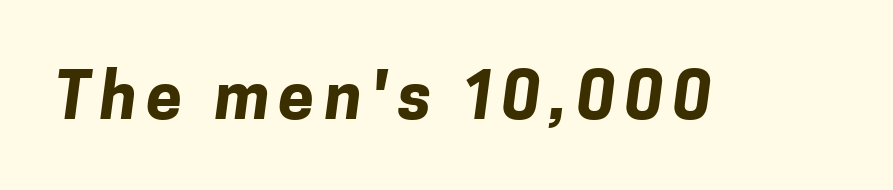
This sample has the flowing, uneven cadence of proportional lettering. Words float on clear page, feet unadorned. This rendering employs a face without finishing strokes, i.e., a sans-serif. The sample has been set heavy, in full bold.
